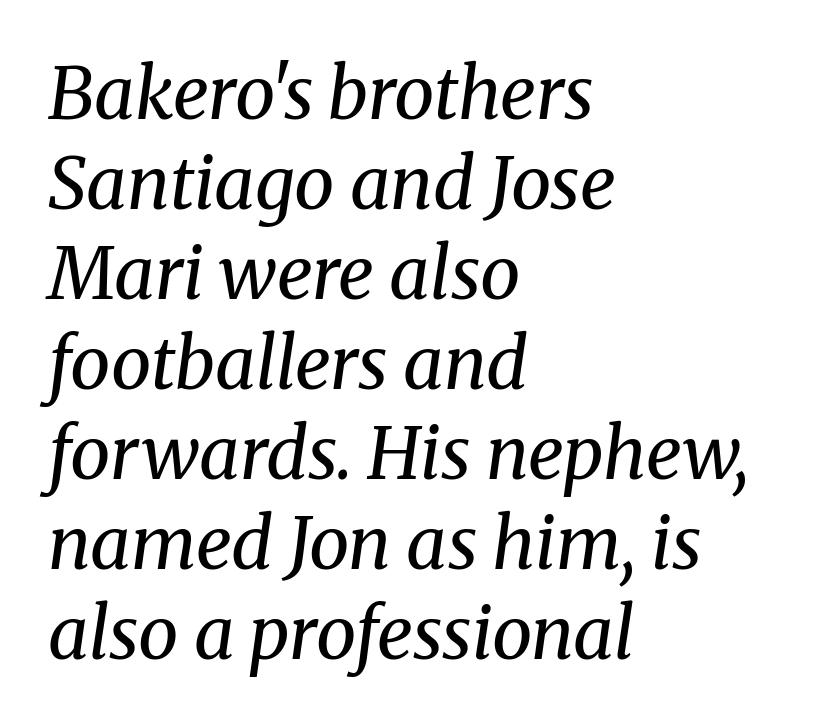
The image shows 72 px regular-weight serif type, italic (leaning right); set left-aligned, normal line spacing (1.25x), normal letter spacing, not underlined; medium stroke contrast and a medium x-height.
